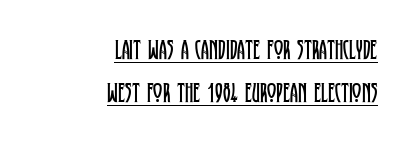
The image shows 28 px regular-weight, condensed serif type, upright; set right-aligned, normal line spacing (1.52x), normal letter spacing, underlined; low stroke contrast and a large x-height.
